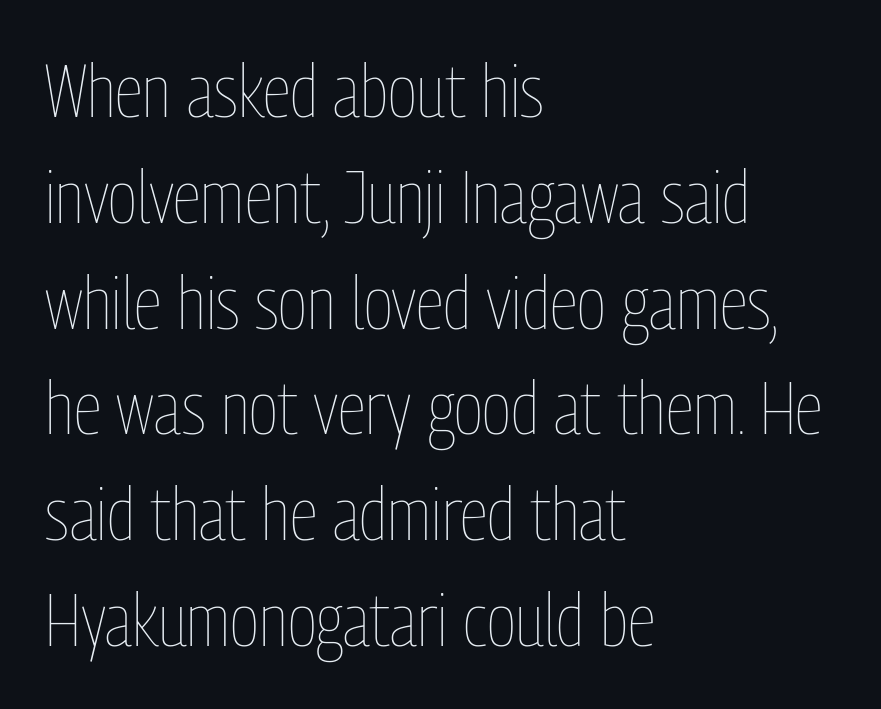
Q: Is the text bold? A: No.
Q: Is the text italic (slanted)? A: No, it is upright.
Q: Is the text underlined? A: No.
Q: How is the paragraph aligned? A: Left-aligned.
Q: Is the spacing between letters normal or unusually wide? A: Normal.
Q: Is the spacing between lines tight, normal or loose? A: Normal.
Q: Width (condensed, normal, or wide)? A: Condensed.
Q: Stroke contrast? A: Low.
Q: x-height? A: Medium.
Q: Monospaced? A: No.
